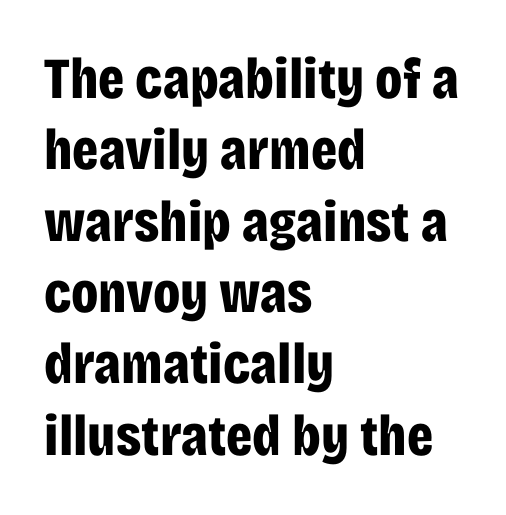
The image shows 58 px bold, condensed sans-serif type, upright; set left-aligned, line spacing 1.23x, normal letter spacing, not underlined; low stroke contrast and a large x-height.
